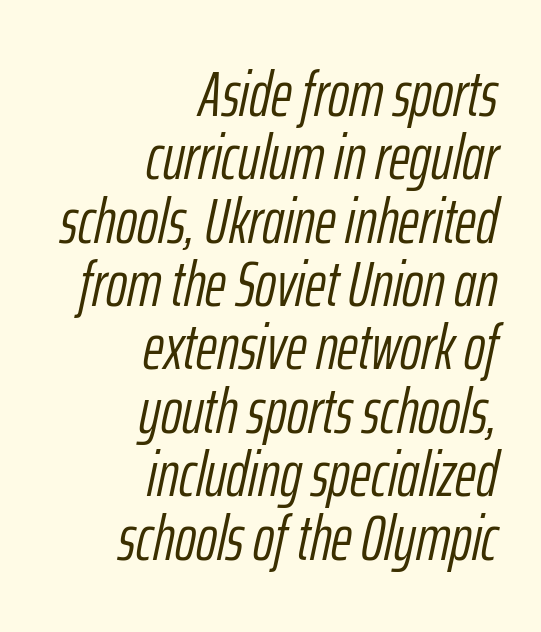
{"italic": "yes", "lean": "right", "slant_degrees": 12, "bold": "no", "weight": "light", "width": "condensed", "stroke_contrast": "low", "x_height": "medium", "monospaced": "no", "underline": "no", "align": "right", "line_spacing": "tight", "line_spacing_ratio": 0.99, "letter_spacing": "normal", "letter_spacing_em": 0.0, "glyph_px": 64}
